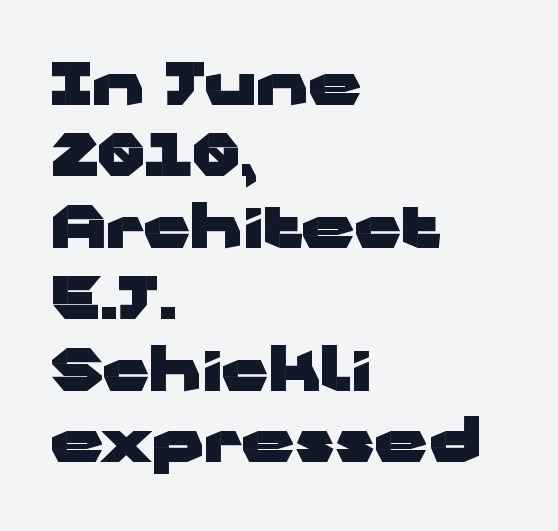
Q: Is the text bold? A: Yes.
Q: Is the text italic (slanted)? A: No, it is upright.
Q: Is the typeface a serif or a sans-serif typeface? A: Sans-serif.
Q: Is the text underlined? A: No.
Q: How is the paragraph aligned? A: Left-aligned.
Q: Is the spacing between letters normal or unusually wide? A: Normal.
Q: Width (condensed, normal, or wide)? A: Wide.
Q: Stroke contrast? A: Low.
Q: x-height? A: Medium.
Q: Monospaced? A: No.
